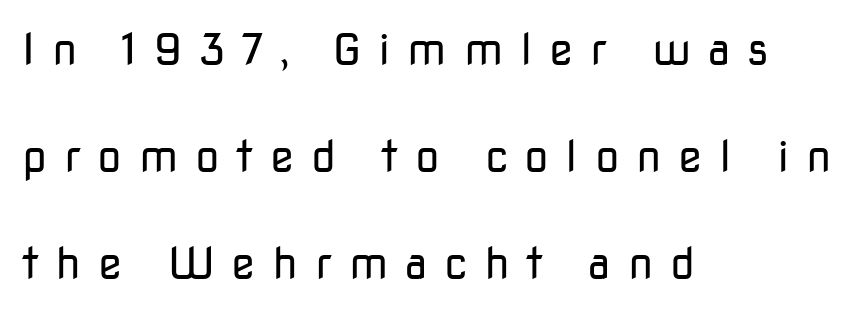
Q: Is the text bold? A: No.
Q: Is the text italic (slanted)? A: No, it is upright.
Q: Is the typeface a serif or a sans-serif typeface? A: Sans-serif.
Q: Is the text underlined? A: No.
Q: How is the paragraph aligned? A: Left-aligned.
Q: Is the spacing between letters normal or unusually wide? A: Unusually wide.
Q: Is the spacing between lines tight, normal or loose? A: Loose.
Q: Width (condensed, normal, or wide)? A: Normal.
Q: Stroke contrast? A: Low.
Q: x-height? A: Medium.
Q: Monospaced? A: No.
